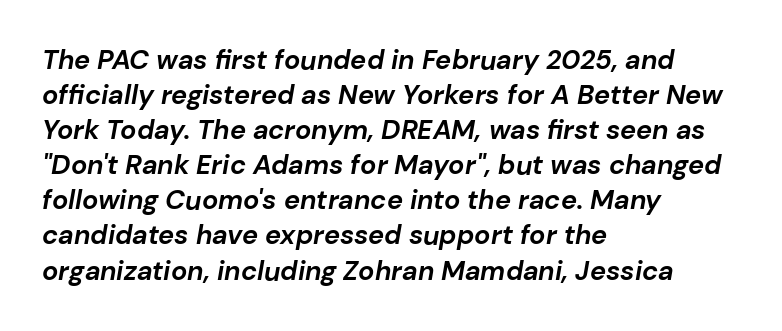
{"italic": "yes", "lean": "right", "slant_degrees": 10, "bold": "yes", "underline": "no", "align": "left", "line_spacing": "normal", "line_spacing_ratio": 1.3, "letter_spacing": "normal", "letter_spacing_em": 0.0, "glyph_px": 27}
